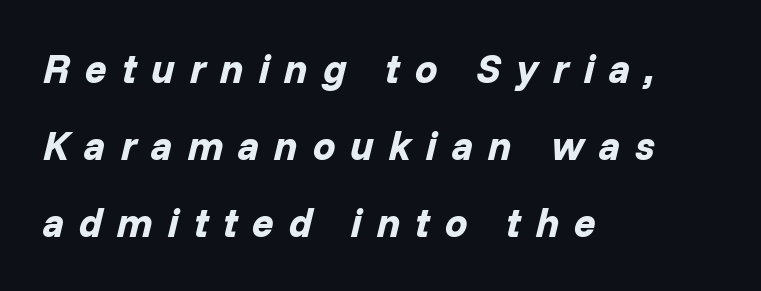
The image shows 40 px bold type, italic (leaning right); set left-aligned, loose line spacing (1.93x), unusually wide letter spacing (+0.37 em), not underlined; low stroke contrast and a medium x-height.
